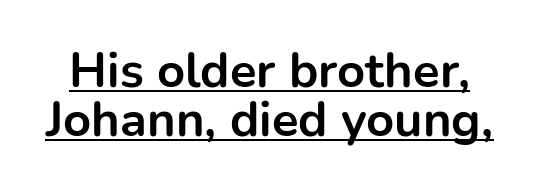
{"serif": "no", "italic": "no", "bold": "yes", "weight": "bold", "width": "normal", "stroke_contrast": "low", "x_height": "medium", "monospaced": "no", "underline": "yes", "line_spacing": "tight", "line_spacing_ratio": 0.99, "letter_spacing": "normal", "letter_spacing_em": 0.0, "glyph_px": 49}
